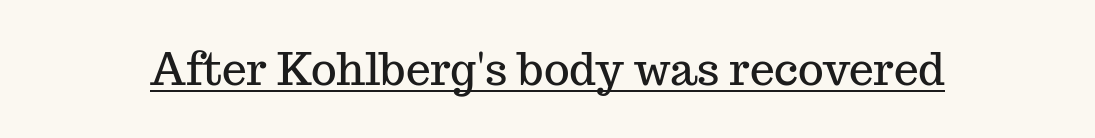
Q: Is the text italic (slanted)? A: No, it is upright.
Q: Is the typeface a serif or a sans-serif typeface? A: Serif.
Q: Is the text underlined? A: Yes.
Q: Is the spacing between letters normal or unusually wide? A: Normal.
Q: Width (condensed, normal, or wide)? A: Normal.
Q: Stroke contrast? A: Medium.
Q: x-height? A: Medium.
Q: Monospaced? A: No.
